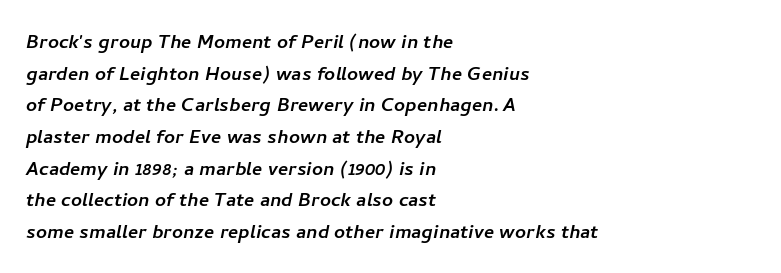
Q: Is the text underlined? A: No.
Q: How is the paragraph aligned? A: Left-aligned.
Q: Is the spacing between letters normal or unusually wide? A: Normal.
Q: Is the spacing between lines tight, normal or loose? A: Normal.
